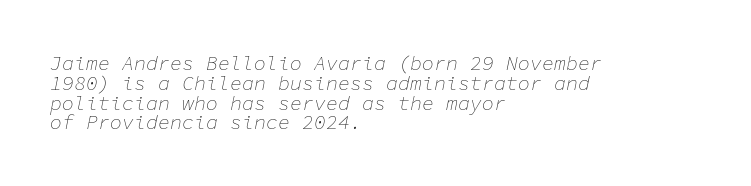
The image shows 20 px text type, italic (leaning right); set left-aligned, tight line spacing (0.99x), normal letter spacing, not underlined.
